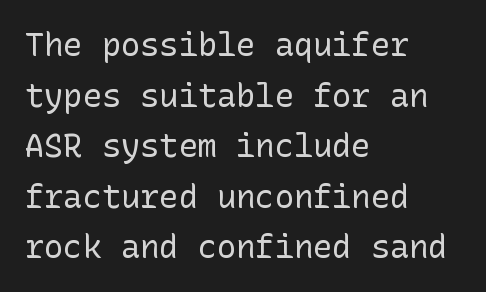
Q: Is the text bold? A: No.
Q: Is the text italic (slanted)? A: No, it is upright.
Q: Is the typeface a serif or a sans-serif typeface? A: Sans-serif.
Q: Is the text underlined? A: No.
Q: How is the paragraph aligned? A: Left-aligned.
Q: Is the spacing between letters normal or unusually wide? A: Normal.
Q: Is the spacing between lines tight, normal or loose? A: Normal.
Q: Width (condensed, normal, or wide)? A: Normal.
Q: Stroke contrast? A: Low.
Q: x-height? A: Medium.
